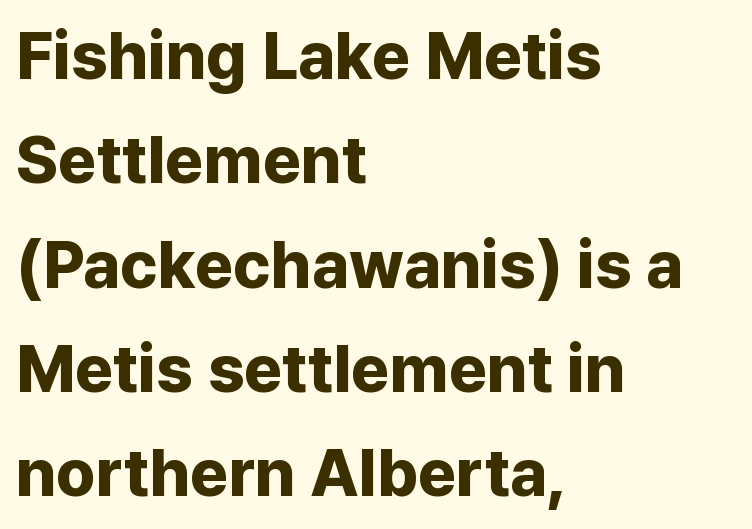
Q: Is the text bold? A: Yes.
Q: Is the text italic (slanted)? A: No, it is upright.
Q: Is the typeface a serif or a sans-serif typeface? A: Sans-serif.
Q: Is the text underlined? A: No.
Q: How is the paragraph aligned? A: Left-aligned.
Q: Is the spacing between letters normal or unusually wide? A: Normal.
Q: Is the spacing between lines tight, normal or loose? A: Normal.
Q: Width (condensed, normal, or wide)? A: Normal.
Q: Stroke contrast? A: Low.
Q: x-height? A: Medium.
Q: Monospaced? A: No.
